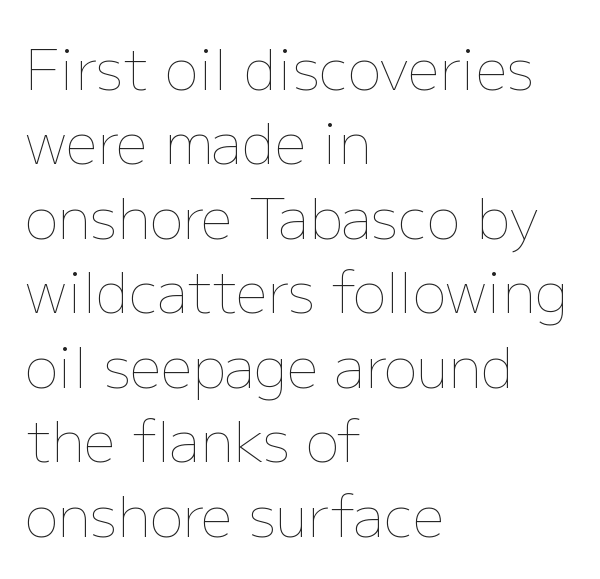
Casual observation: everything's shoved over to the left. The rows are spaced the way most documents space them. Check the space under the baseline: it is left empty. Weight: not bold — regular or lighter. In terms of letterspacing, this is plain default setting.
